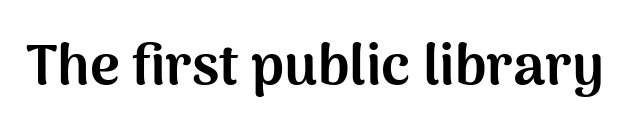
A dark, heavy texture on the line: the type is bold. The passage shown is typed in a proportional face where columns would drift. Nothing sits at the stroke ends, so this counts as sans-serif. The lettering stays uniformly vertical, giving the passage a roman look. Glyph-to-glyph distance matches everyday printed text. A clean baseline with only descenders dipping below it.
